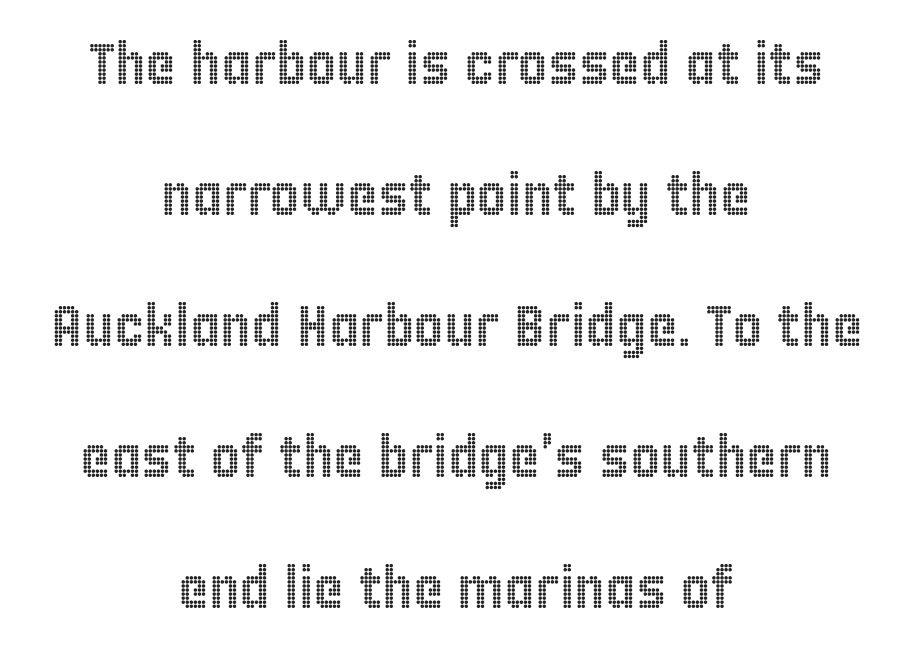
Students, note that the glyphs here touch the page at normal intervals. The letters advance in unequal steps, a hallmark of proportional type. Centered paragraph, ragged on both sides. Does the lettering tilt? It doesn't — this is upright. Nobody drew a line under any word here. Vertical spacing — loose.
